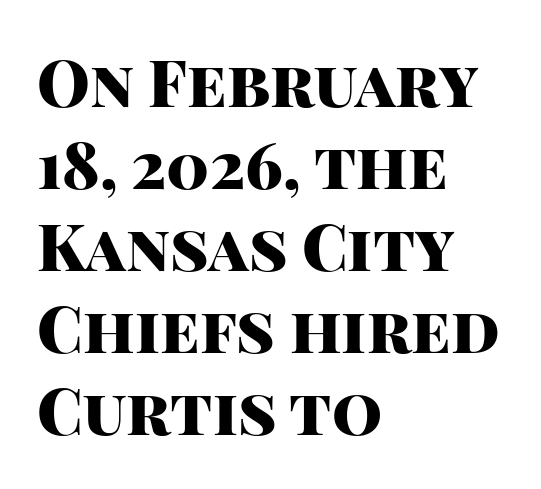
{"serif": "no", "italic": "no", "bold": "yes", "weight": "heavy", "width": "normal", "stroke_contrast": "high", "x_height": "large", "monospaced": "no", "underline": "no", "align": "left", "line_spacing": "normal", "line_spacing_ratio": 1.28, "letter_spacing": "normal", "letter_spacing_em": 0.0, "glyph_px": 64}
